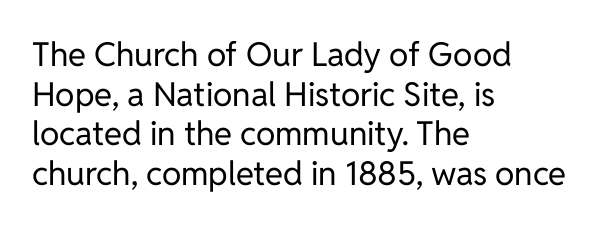
Spacing verdict: proportional, widths tailored to each character. Posture: vertical. Where is the straight margin? On the left. These glyphs show unthickened strokes, regular width or finer. Note: no serifs on the glyphs. Letters rest on an invisible, unmarked baseline.
